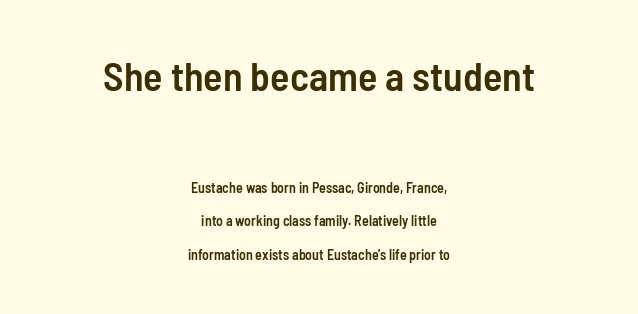
{"serif": "no", "italic": "no", "bold": "semi", "weight": "semibold", "width": "condensed", "stroke_contrast": "low", "x_height": "medium", "monospaced": "no", "underline": "no", "align": "center", "line_spacing": "loose", "line_spacing_ratio": 2.39, "letter_spacing": "normal", "letter_spacing_em": 0.0, "larger_block": "first", "size_ratio": 2.86, "glyph_px": 40}
